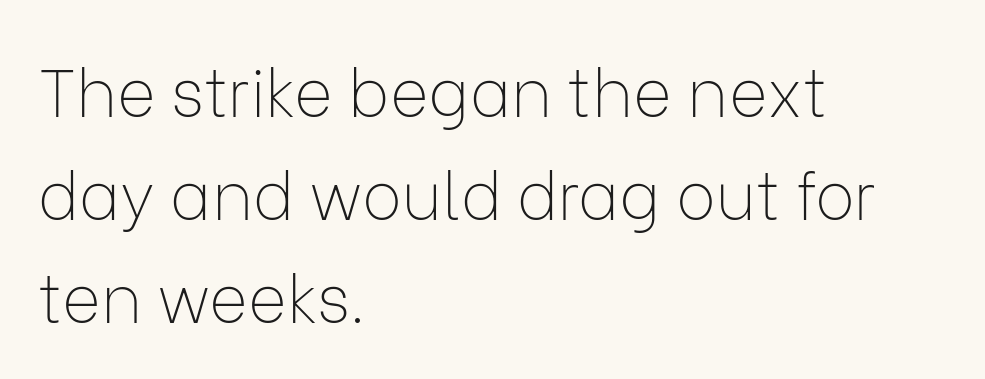
Words appear dense and cohesive because spacing is normal. The text was rendered using a sans face with plain stroke endings. How would I describe the line gaps? Plain and ordinary. These lines were composed using upright roman letters. Nobody drew a line under any word here.
